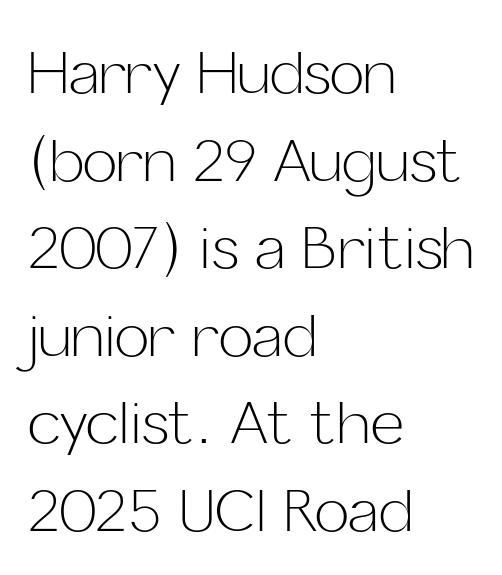
The image shows 58 px light sans-serif type, upright; set left-aligned, normal line spacing (1.51x), normal letter spacing, not underlined; low stroke contrast and a medium x-height.
